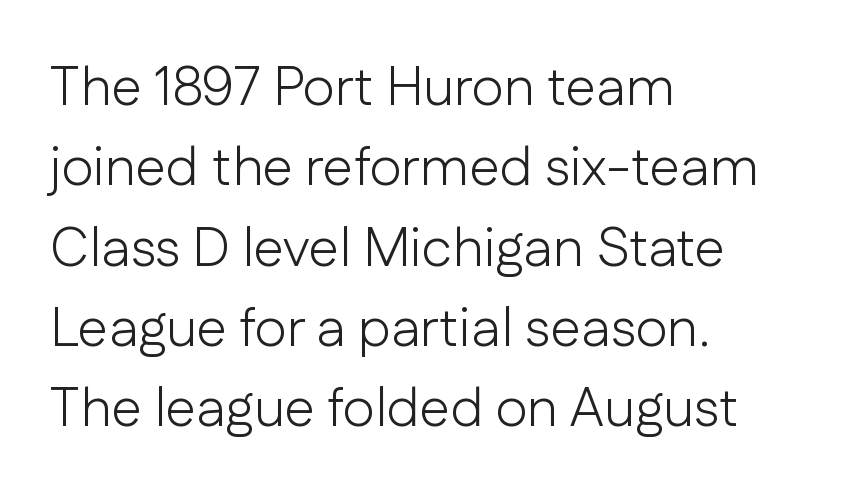
{"serif": "no", "italic": "no", "bold": "no", "weight": "light", "width": "normal", "stroke_contrast": "low", "x_height": "medium", "monospaced": "no", "underline": "no", "align": "left", "line_spacing": "normal", "line_spacing_ratio": 1.46, "letter_spacing": "normal", "letter_spacing_em": 0.0, "glyph_px": 55}
